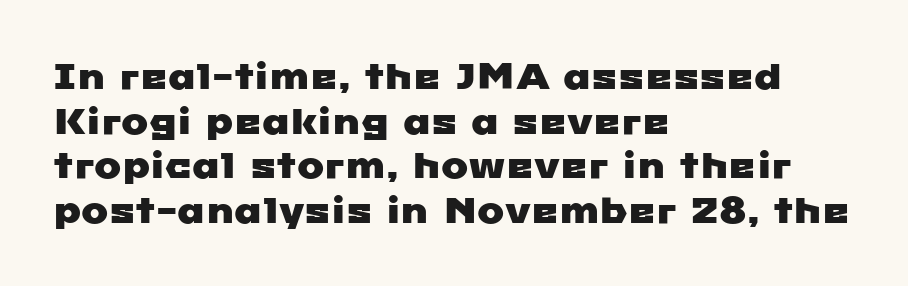
The image shows 36 px wide sans-serif type; set left-aligned, line spacing 1.24x, normal letter spacing, not underlined; low stroke contrast and a medium x-height.
